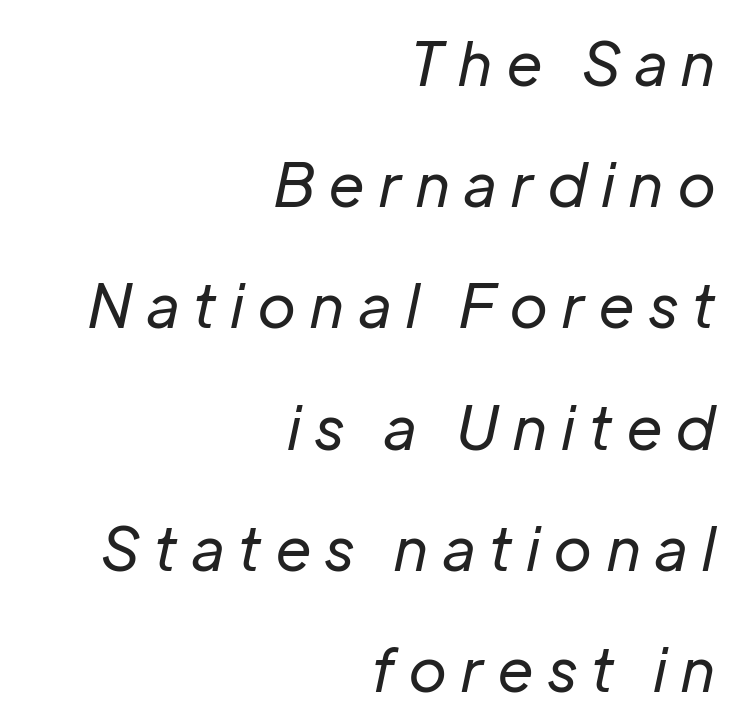
Q: Is the text bold? A: No.
Q: Is the text italic (slanted)? A: Yes, it leans right by about 12 degrees.
Q: Is the text underlined? A: No.
Q: How is the paragraph aligned? A: Right-aligned.
Q: Is the spacing between letters normal or unusually wide? A: Unusually wide.
Q: Is the spacing between lines tight, normal or loose? A: Loose.
Q: Width (condensed, normal, or wide)? A: Normal.
Q: Stroke contrast? A: Low.
Q: x-height? A: Medium.
Q: Monospaced? A: No.
